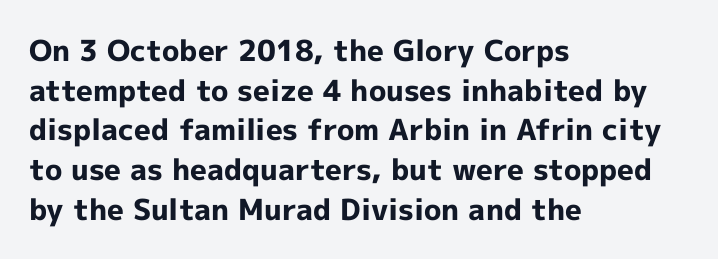
Q: Is the text bold? A: Yes.
Q: Is the text italic (slanted)? A: No, it is upright.
Q: Is the typeface a serif or a sans-serif typeface? A: Sans-serif.
Q: Is the text underlined? A: No.
Q: How is the paragraph aligned? A: Left-aligned.
Q: Is the spacing between letters normal or unusually wide? A: Normal.
Q: Is the spacing between lines tight, normal or loose? A: Normal.
Q: Width (condensed, normal, or wide)? A: Normal.
Q: x-height? A: Medium.
Q: Monospaced? A: No.
